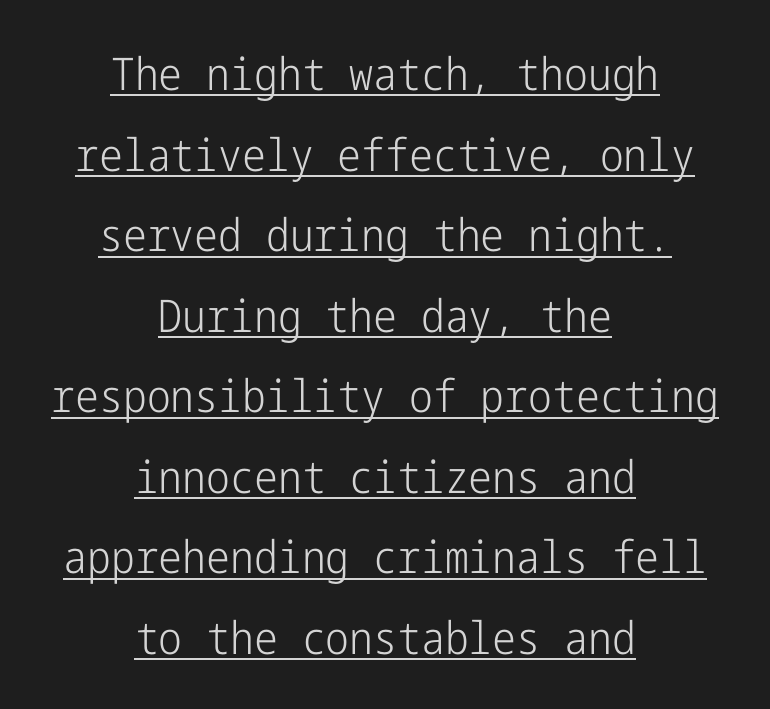
{"serif": "no", "italic": "no", "bold": "no", "weight": "light", "width": "condensed", "stroke_contrast": "low", "x_height": "medium", "underline": "yes", "align": "center", "line_spacing_ratio": 1.79, "letter_spacing": "normal", "letter_spacing_em": 0.0, "glyph_px": 45}
